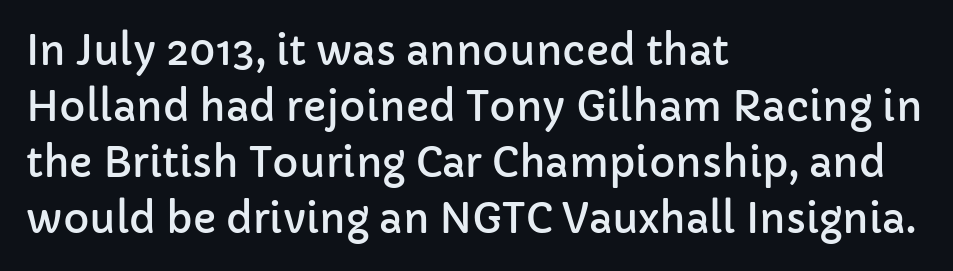
The image shows 40 px sans-serif type, upright; set left-aligned, normal line spacing (1.4x), normal letter spacing, not underlined; low stroke contrast and a medium x-height.
